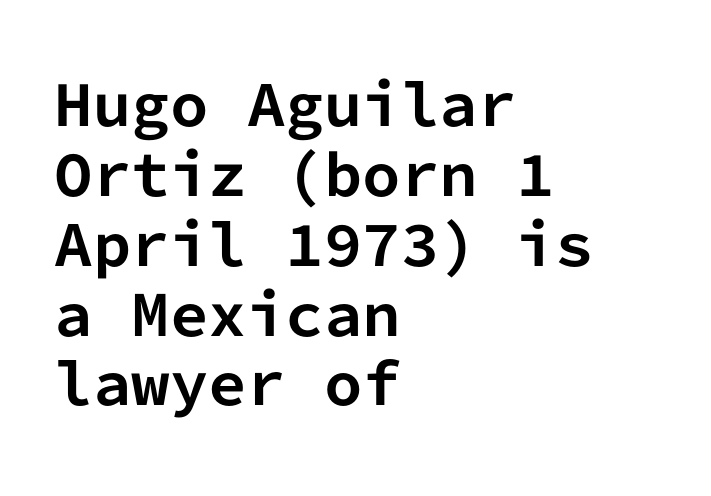
The image shows 55 px bold sans-serif type, upright, monospaced; set left-aligned, normal line spacing (1.27x), normal letter spacing, not underlined; low stroke contrast and a medium x-height.
